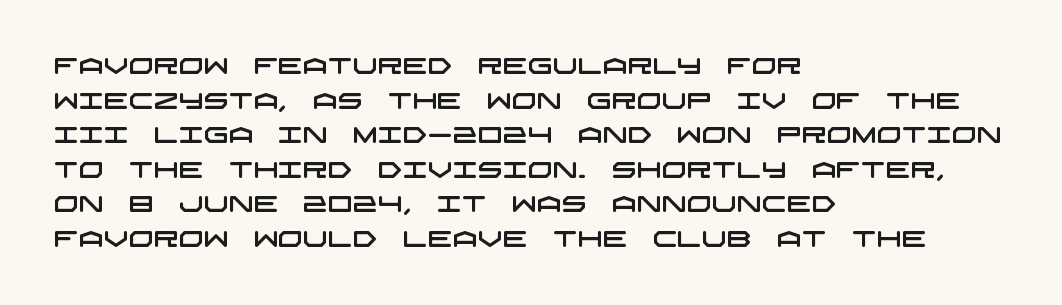
The image shows 22 px text type; set left-aligned, normal line spacing (1.57x), normal letter spacing, not underlined.
